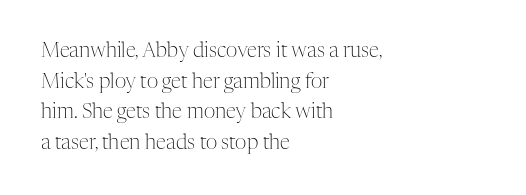
{"italic": "no", "bold": "no", "underline": "no", "align": "left", "line_spacing": "normal", "line_spacing_ratio": 1.53, "letter_spacing": "normal", "letter_spacing_em": 0.0, "glyph_px": 20}
